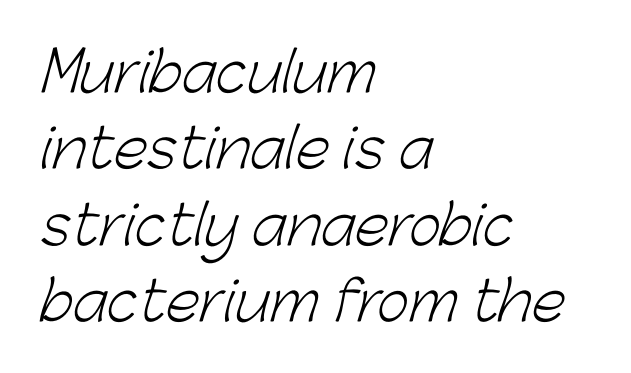
The image shows 55 px light sans-serif type; set left-aligned, normal line spacing (1.39x), normal letter spacing, not underlined; low stroke contrast and a medium x-height.
